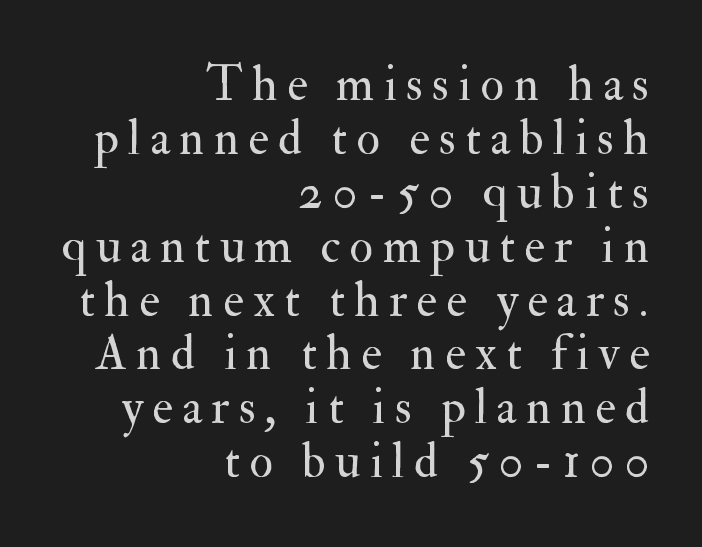
Does the type have serifs? Yes, each stem ends in a small foot. Ascenders rise straight up at ninety degrees. The characters are drawn with everyday or finer stroke widths. The specimen omits any rule beneath the text block's lines. Summary of vertical rhythm: compact, with narrow interline spacing.
